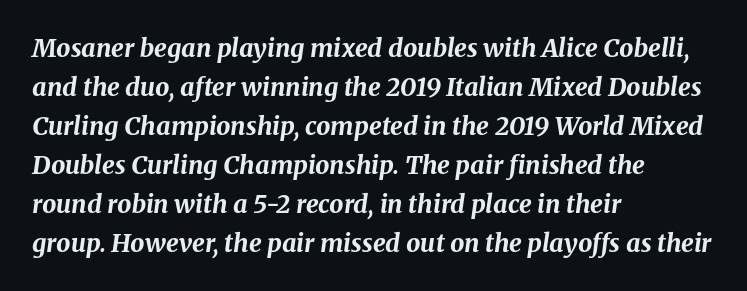
The image shows 25 px bold type, italic (leaning right); set left-aligned, normal line spacing (1.56x), normal letter spacing, not underlined.
